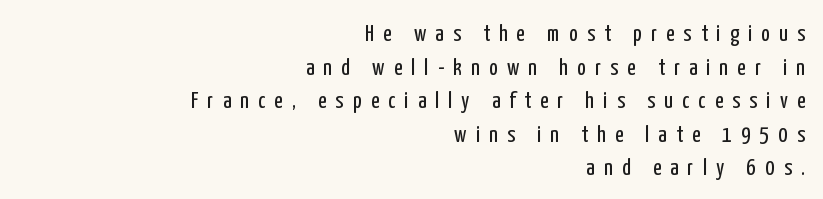
Q: Is the text bold? A: No.
Q: Is the text italic (slanted)? A: No, it is upright.
Q: Is the text underlined? A: No.
Q: How is the paragraph aligned? A: Right-aligned.
Q: Is the spacing between letters normal or unusually wide? A: Unusually wide.
Q: Is the spacing between lines tight, normal or loose? A: Normal.
